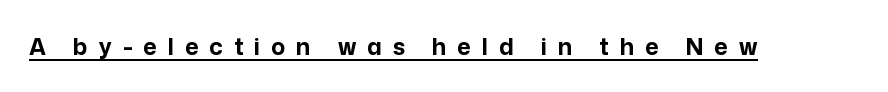
A typographer would call this underscored text. Strokes here are thick enough to call this a true bold. In terms of letterspacing, this is a distinctly airy, spread setting. The lettering stays uniformly vertical, giving the passage a roman look.
